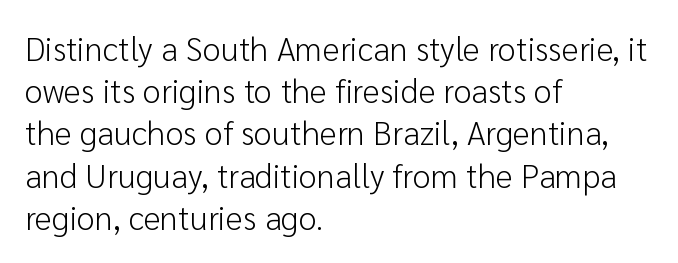
The image shows 33 px light sans-serif type, upright; set left-aligned, normal line spacing (1.28x), normal letter spacing, not underlined; low stroke contrast and a medium x-height.
